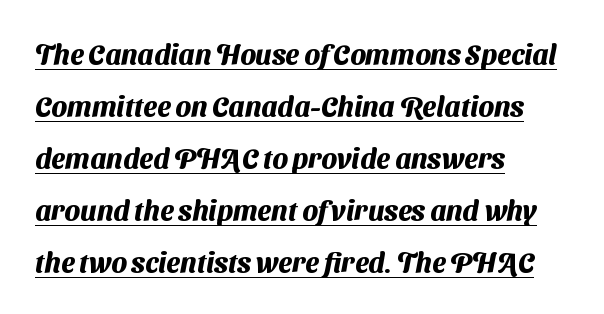
The image shows 28 px heavy sans-serif type; set left-aligned, line spacing 1.86x, normal letter spacing, underlined; medium stroke contrast and a medium x-height.
